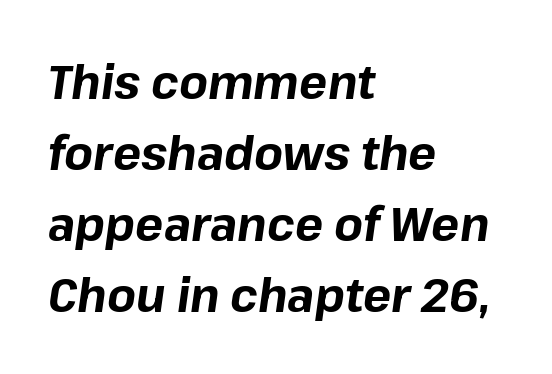
Proportional: the letters do not fall into vertical columns. The rendering uses a bold face; every stroke is thick and dark. A student would call this left alignment; a typographer would say flush left, rag right. The specimen omits any rule beneath the text block's lines. Horizontal bands of white between lines are of average thickness. Words appear dense and cohesive because spacing is normal.
